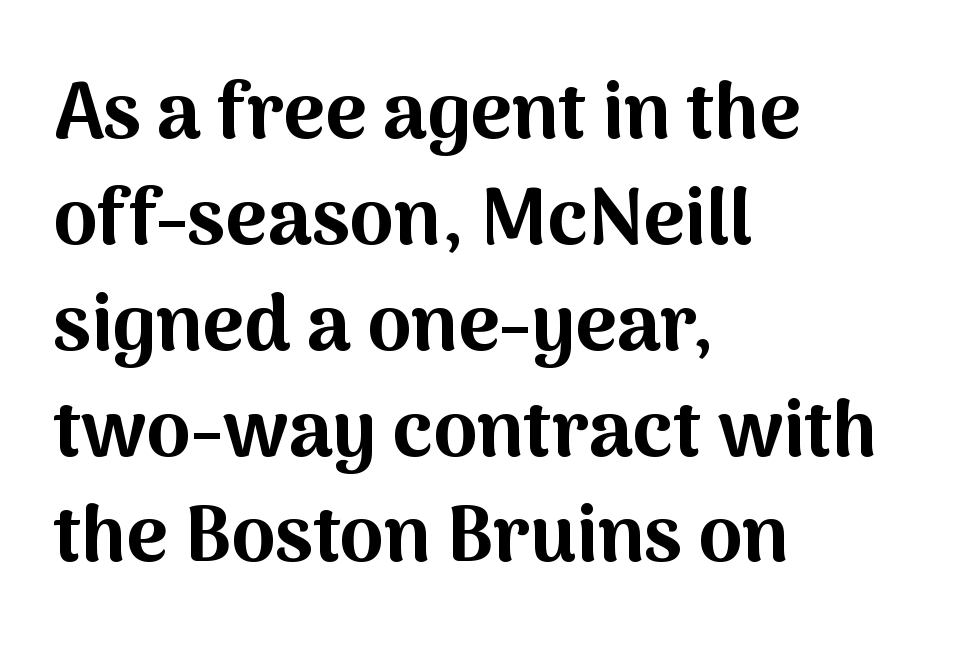
Descenders are the only things crossing below the line. Typesetter's note: full bold, strokes at maximum text heaviness. Reading down the block, your eye returns to a fixed left position each line. Spacing between characters is what you'd get straight out of the box. The space between consecutive lines is moderate. Are there feet on the stems? There aren't — it's a sans.
